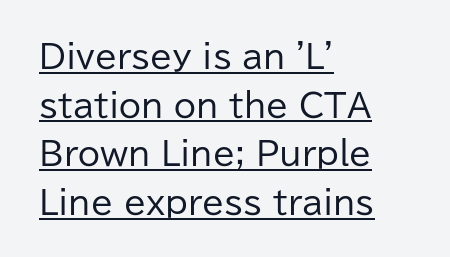
Q: Is the text bold? A: No.
Q: Is the text italic (slanted)? A: No, it is upright.
Q: Is the typeface a serif or a sans-serif typeface? A: Sans-serif.
Q: Is the text underlined? A: Yes.
Q: How is the paragraph aligned? A: Left-aligned.
Q: Is the spacing between letters normal or unusually wide? A: Normal.
Q: Is the spacing between lines tight, normal or loose? A: Normal.
Q: Width (condensed, normal, or wide)? A: Normal.
Q: Stroke contrast? A: Low.
Q: x-height? A: Medium.
Q: Monospaced? A: No.
